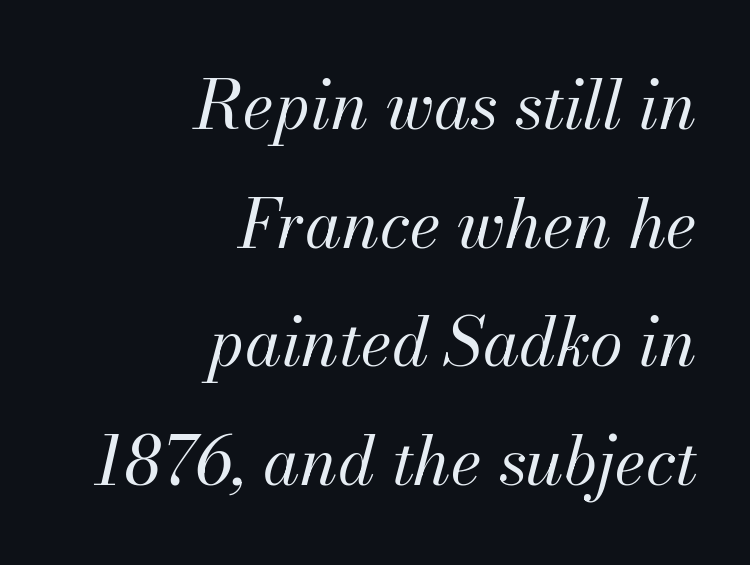
The image shows 67 px regular-weight type, italic (leaning right); set right-aligned, line spacing 1.77x, normal letter spacing, not underlined; medium stroke contrast and a small x-height.
